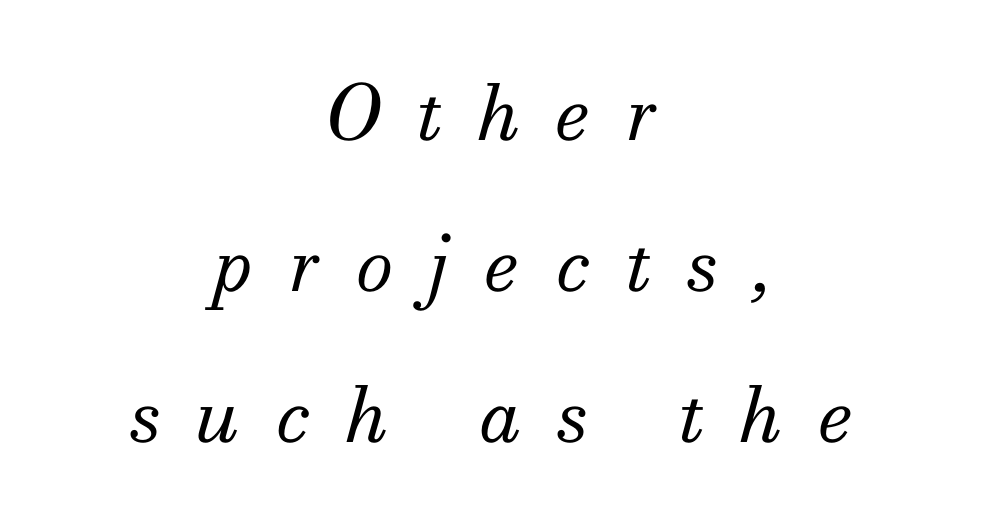
Caption: multi-line text, centered on the measure. Loose tracking; the words dissolve into strings of separated letters. The strokes carry an ordinary text weight at most. Rendered with sloped, italic letterforms.
